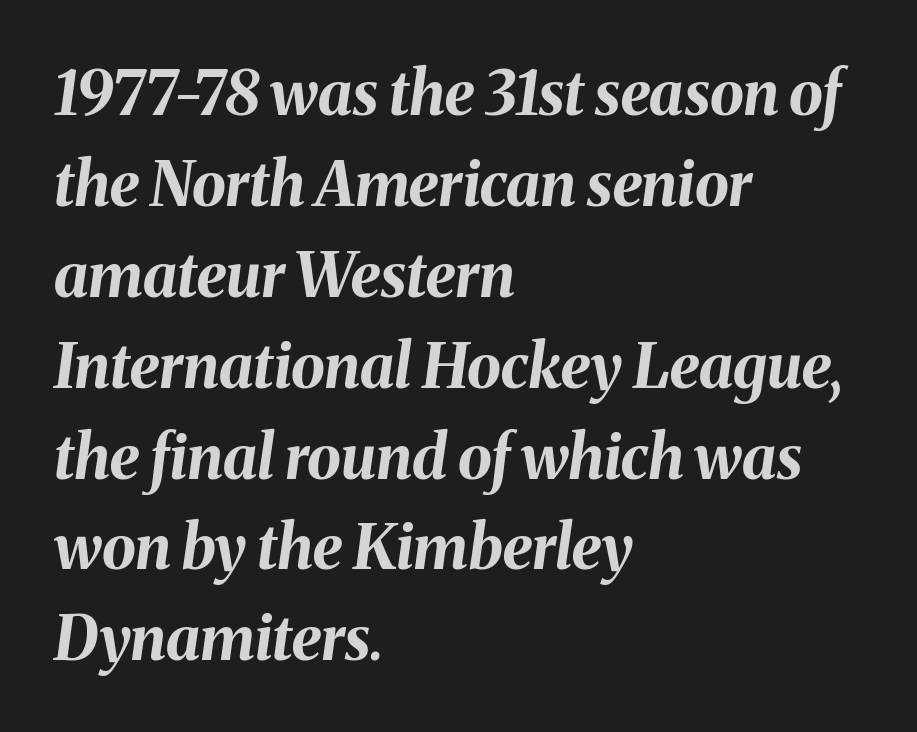
Q: Is the text bold? A: Yes.
Q: Is the text italic (slanted)? A: Yes, it leans right by about 8 degrees.
Q: Is the text underlined? A: No.
Q: How is the paragraph aligned? A: Left-aligned.
Q: Is the spacing between letters normal or unusually wide? A: Normal.
Q: Is the spacing between lines tight, normal or loose? A: Normal.
Q: Width (condensed, normal, or wide)? A: Normal.
Q: Stroke contrast? A: Medium.
Q: x-height? A: Medium.
Q: Monospaced? A: No.
